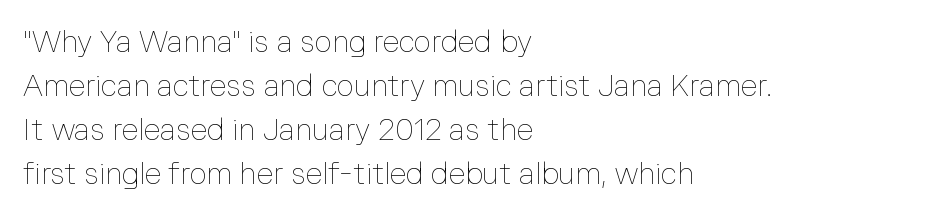
Students, observe: this is what conventionally led text looks like. Bare-footed words on every line. You could not count columns in this text — the font is proportionally spaced. Horizontal alignment here is leftward, the default for most running prose. Short note: letters normally spaced.
